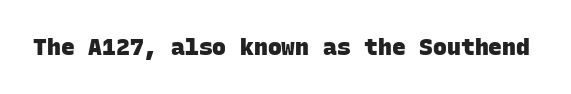
{"bold": "yes", "underline": "no", "letter_spacing": "normal", "letter_spacing_em": 0.0, "glyph_px": 23}
